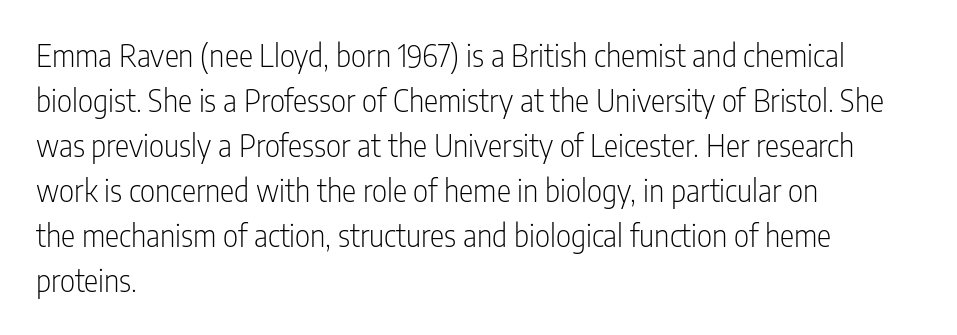
{"serif": "no", "italic": "no", "bold": "no", "weight": "light", "width": "condensed", "stroke_contrast": "low", "x_height": "medium", "monospaced": "no", "underline": "no", "align": "left", "line_spacing": "normal", "line_spacing_ratio": 1.5, "letter_spacing": "normal", "letter_spacing_em": 0.0, "glyph_px": 30}
